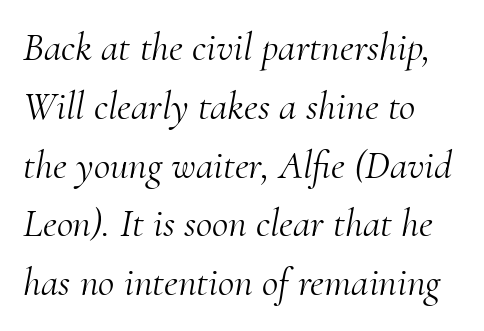
{"serif": "yes", "italic": "yes", "lean": "right", "slant_degrees": 10, "bold": "no", "weight": "light", "width": "normal", "stroke_contrast": "medium", "x_height": "small", "monospaced": "no", "underline": "no", "align": "left", "line_spacing": "normal", "line_spacing_ratio": 1.47, "letter_spacing": "normal", "letter_spacing_em": 0.0, "glyph_px": 40}
